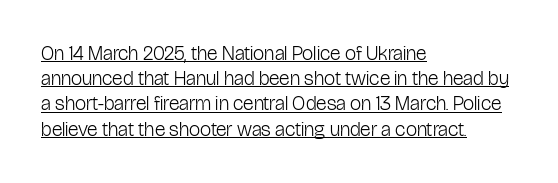
Q: Is the text bold? A: No.
Q: Is the text italic (slanted)? A: No, it is upright.
Q: Is the text underlined? A: Yes.
Q: How is the paragraph aligned? A: Left-aligned.
Q: Is the spacing between letters normal or unusually wide? A: Normal.
Q: Is the spacing between lines tight, normal or loose? A: Normal.
